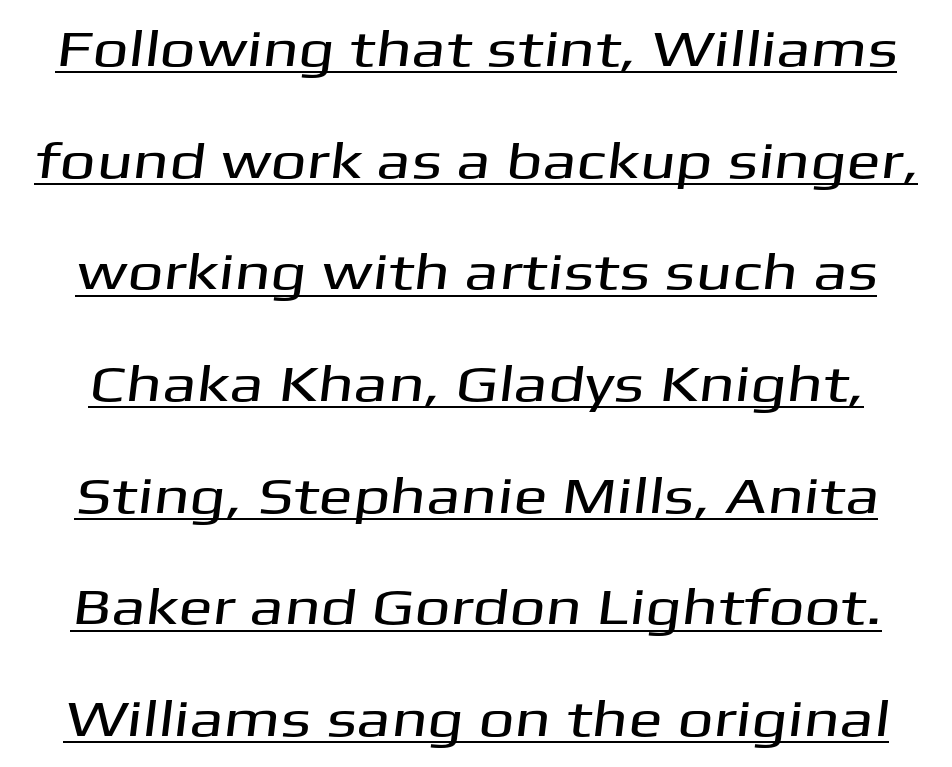
This sample uses a sans-serif face. You could not count columns in this text — the font is proportionally spaced. Every word sits above its own underline. There is no visible air inserted between adjacent glyphs. Interline gaps are noticeably wide in this sample.
